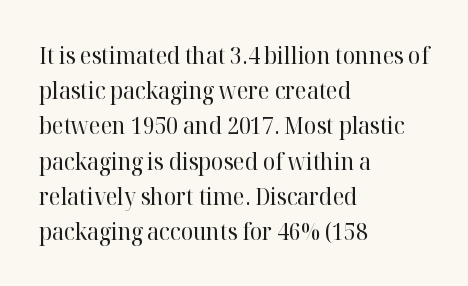
A typesetter would call this leading conventional body-copy spacing. Casual observation: everything's shoved over to the left. Counters stay open thanks to moderate or lighter strokes. The lettering stays uniformly vertical, giving the passage a roman look. No extra tracking has been applied to these lines. The gap between lines stays unmarked.
